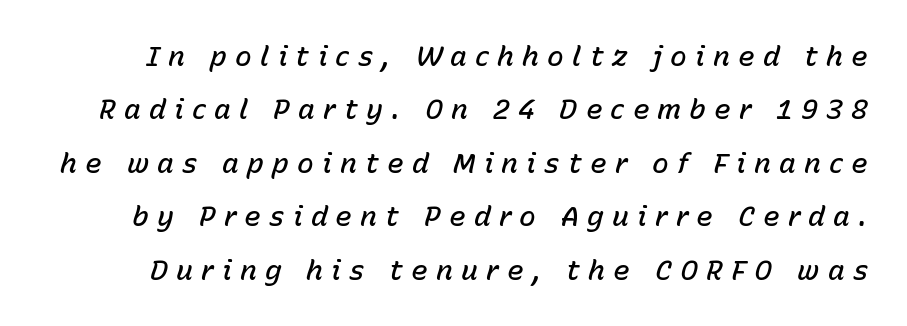
The image shows 28 px semibold type, italic (leaning right); set loose line spacing (1.91x), unusually wide letter spacing (+0.29 em), not underlined; low stroke contrast and a medium x-height.
